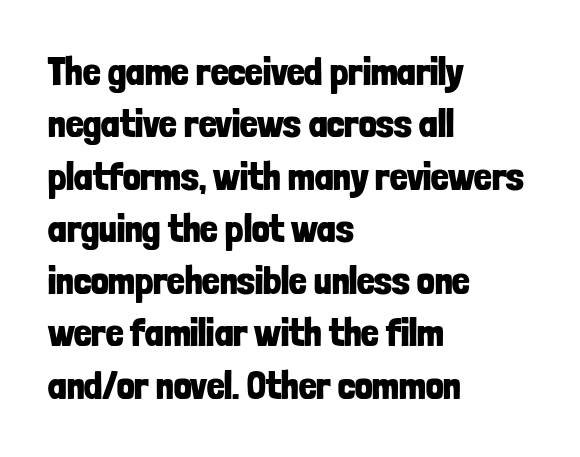
A student would call this left alignment; a typographer would say flush left, rag right. Standard letterfit; no display-style spreading of the glyphs. The letters carry no serifs — their stems end cleanly without finishing strokes. The typography opts for an upright posture over an oblique one. Set as a true bold cut, around the 700 mark.
